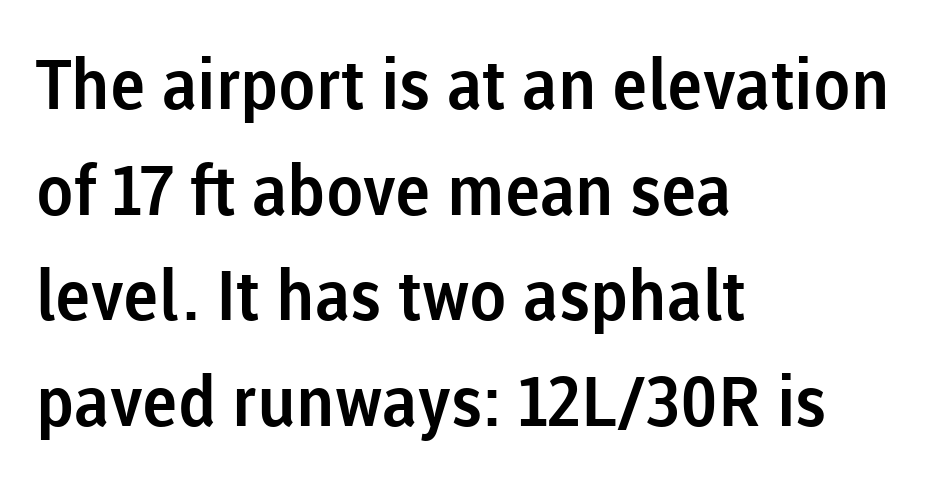
{"serif": "no", "italic": "no", "width": "normal", "stroke_contrast": "low", "x_height": "medium", "monospaced": "no", "underline": "no", "align": "left", "line_spacing": "normal", "line_spacing_ratio": 1.53, "letter_spacing": "normal", "letter_spacing_em": 0.0, "glyph_px": 69}
